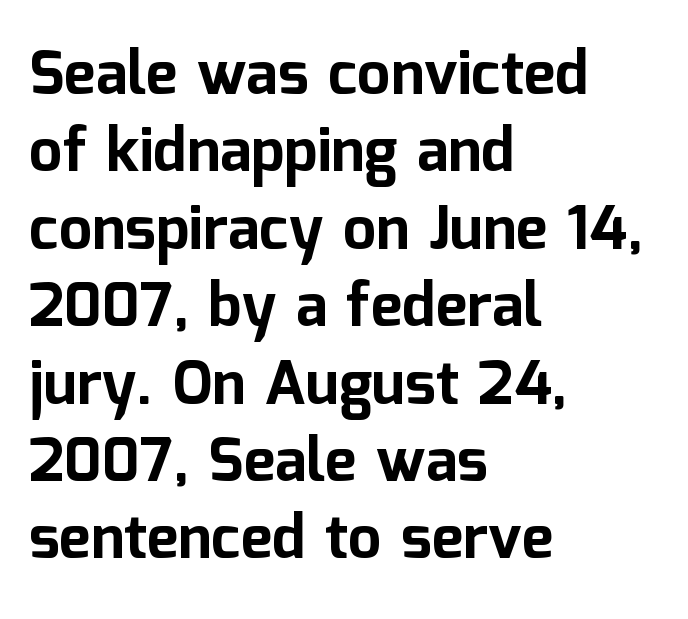
Just letters on the line, the space beneath them empty. There is no visible air inserted between adjacent glyphs. Casual observation: everything's shoved over to the left. Successive baselines arrive at the customary interval. The typography opts for an upright posture over an oblique one. The rendering uses natural spacing where letterforms have individual widths.
